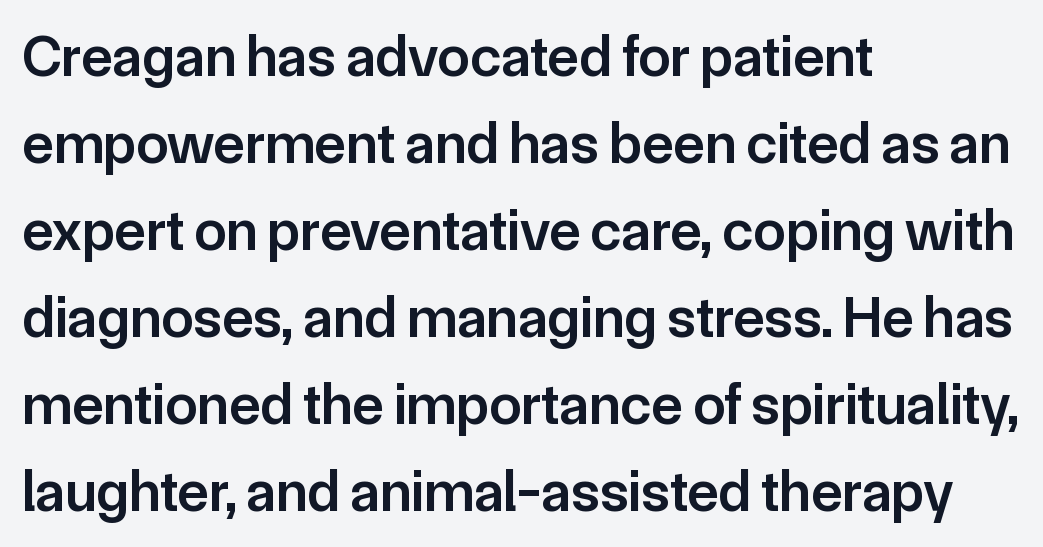
Q: Is the text bold? A: Semi-bold.
Q: Is the text italic (slanted)? A: No, it is upright.
Q: Is the typeface a serif or a sans-serif typeface? A: Sans-serif.
Q: Is the text underlined? A: No.
Q: How is the paragraph aligned? A: Left-aligned.
Q: Is the spacing between letters normal or unusually wide? A: Normal.
Q: Is the spacing between lines tight, normal or loose? A: Normal.
Q: Width (condensed, normal, or wide)? A: Normal.
Q: Stroke contrast? A: Low.
Q: x-height? A: Medium.
Q: Monospaced? A: No.
